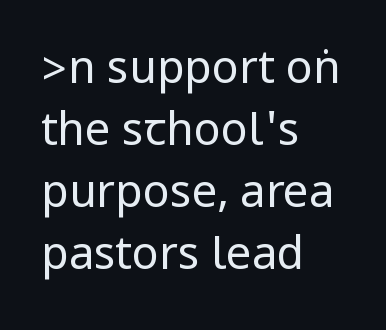
This reads as an unemphasized weight, regular at the heaviest. To sum up the face: it is a sans, with no serifs. There is no visible air inserted between adjacent glyphs. Anything drawn beneath the words? Only blank space. Vertically, the passage feels balanced, rows spaced as you'd expect. Characters remain perfectly vertical along every line.
